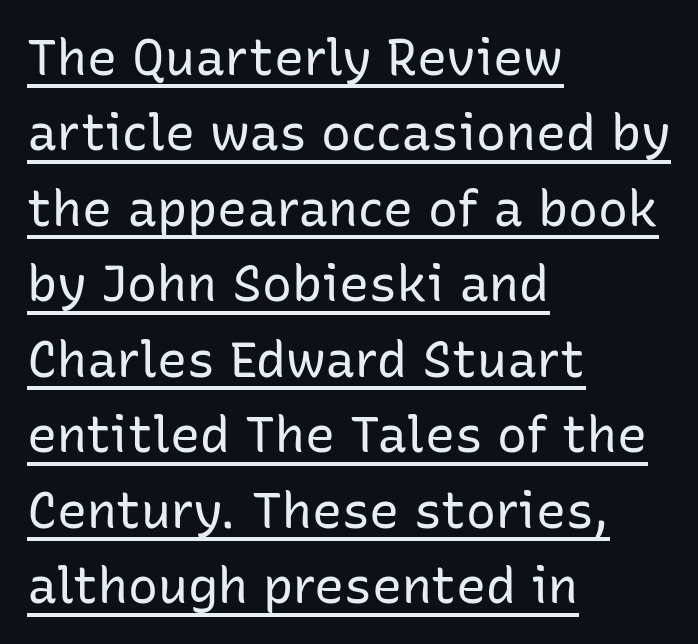
Q: Is the text bold? A: No.
Q: Is the text italic (slanted)? A: No, it is upright.
Q: Is the typeface a serif or a sans-serif typeface? A: Sans-serif.
Q: Is the text underlined? A: Yes.
Q: How is the paragraph aligned? A: Left-aligned.
Q: Is the spacing between letters normal or unusually wide? A: Normal.
Q: Is the spacing between lines tight, normal or loose? A: Normal.
Q: Width (condensed, normal, or wide)? A: Normal.
Q: Stroke contrast? A: Low.
Q: x-height? A: Medium.
Q: Monospaced? A: No.
